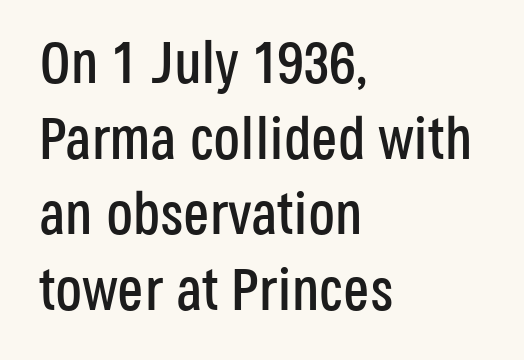
If you drew a line through each stem, it would be perfectly vertical. No feet cap the strokes, marking this as sans-serif type. Regular leading. Words float on clear page, feet unadorned. Think of a printed novel: that variable character pitch is what you see here.
